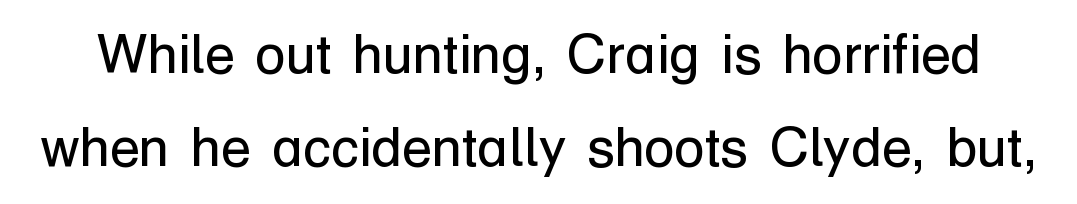
The image shows 55 px regular-weight sans-serif type, upright; set normal line spacing (1.69x), normal letter spacing, not underlined; low stroke contrast and a medium x-height.
